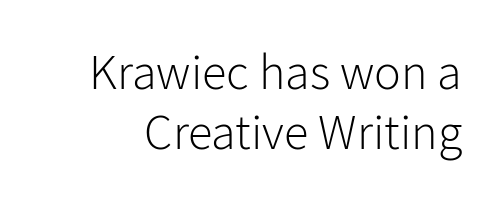
Q: Is the text bold? A: No.
Q: Is the text italic (slanted)? A: No, it is upright.
Q: Is the typeface a serif or a sans-serif typeface? A: Sans-serif.
Q: Is the text underlined? A: No.
Q: Is the spacing between letters normal or unusually wide? A: Normal.
Q: Width (condensed, normal, or wide)? A: Normal.
Q: Stroke contrast? A: Low.
Q: x-height? A: Medium.
Q: Monospaced? A: No.
